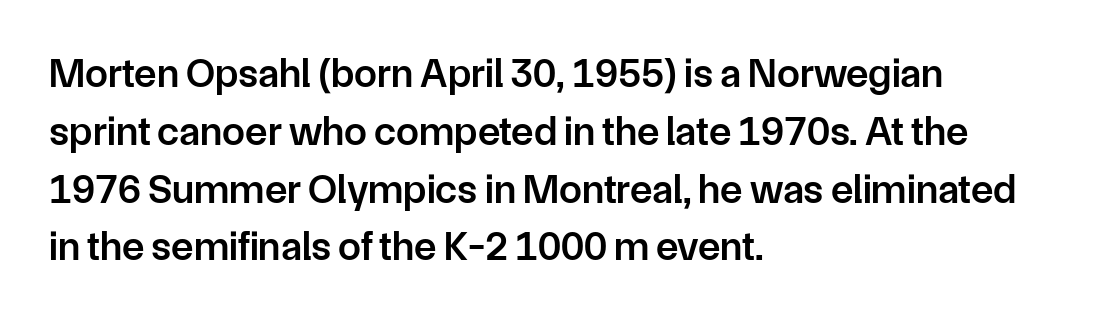
The image shows 41 px semibold sans-serif type, upright; set left-aligned, normal line spacing (1.41x), normal letter spacing, not underlined; low stroke contrast and a medium x-height.
